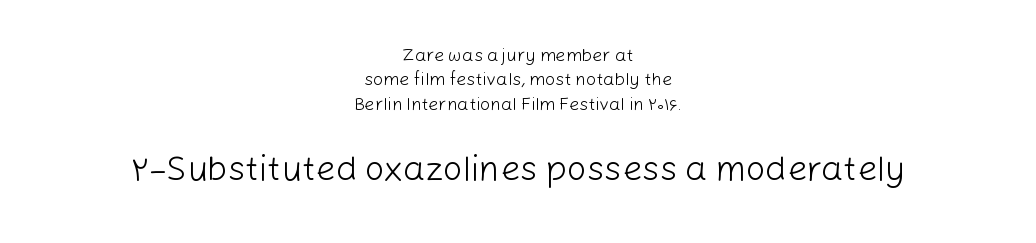
The image shows 35 px light sans-serif type, upright; set centered, normal line spacing (1.36x), normal letter spacing, not underlined; the second (bottom) block is 1.94x larger; low stroke contrast and a medium x-height.
